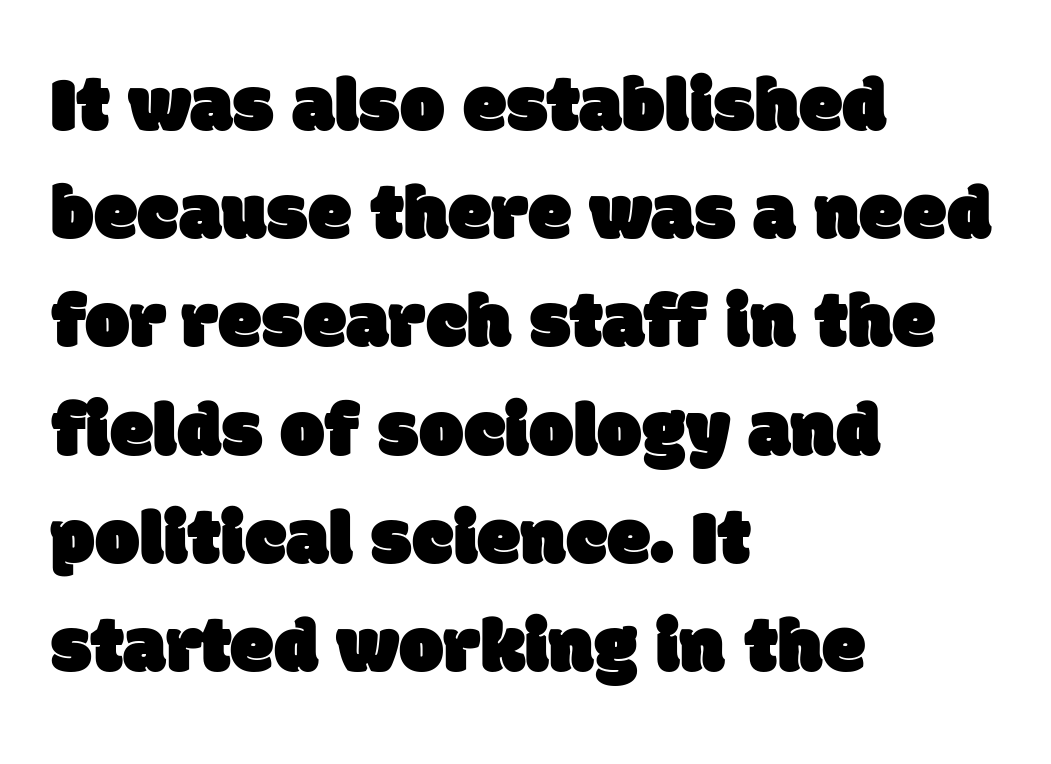
The image shows 79 px sans-serif type; set left-aligned, normal line spacing (1.37x), normal letter spacing, not underlined; low stroke contrast and a large x-height.
